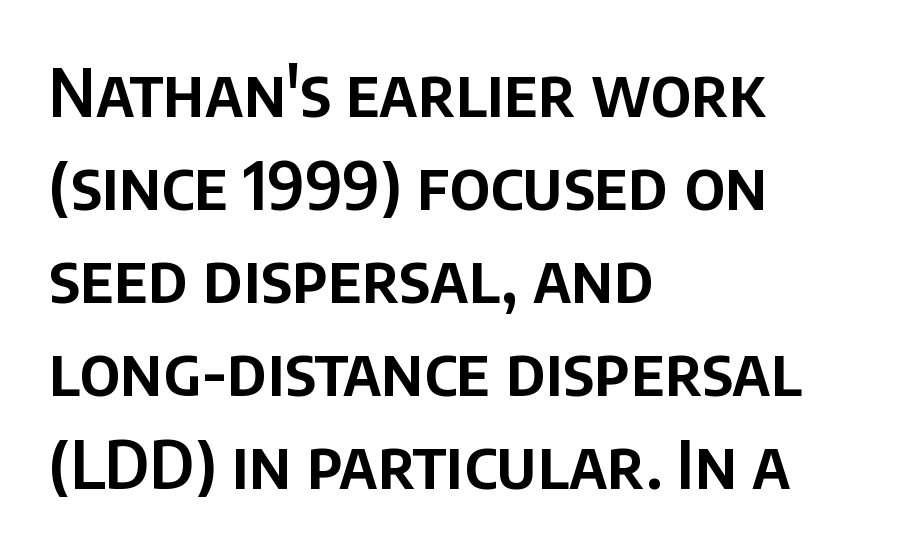
Every row of glyphs begins at an identical x-position on the left. The letters stand upright; this is a roman face. The words here are not underlined. Classification — sans serif. Evenly set lines give the paragraph a standard silhouette. A typesetter would call this zero additional tracking.
